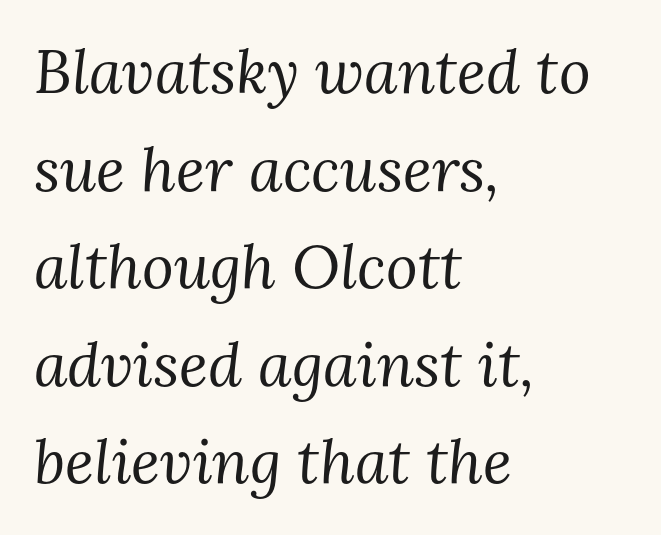
Proportional: the letters do not fall into vertical columns. Standard letterfit; no display-style spreading of the glyphs. The rows are spaced the way most documents space them. Look at the bottom of the vertical strokes: they flare into serifs here.
